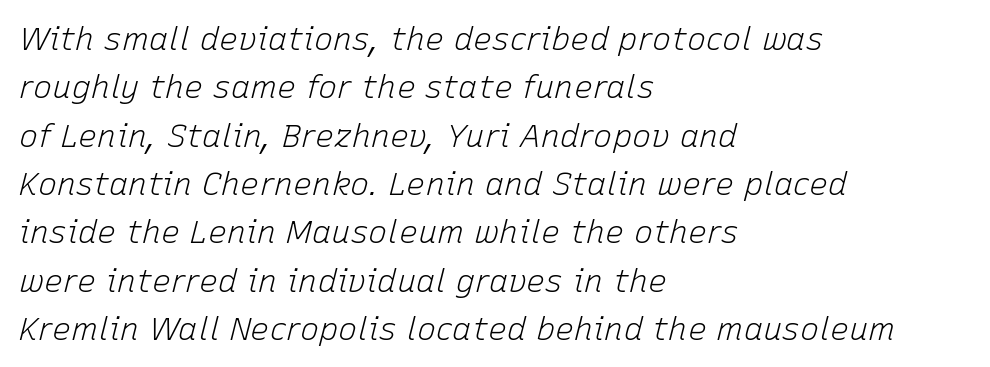
{"italic": "yes", "lean": "right", "slant_degrees": 15, "bold": "no", "weight": "light", "width": "normal", "stroke_contrast": "low", "x_height": "medium", "monospaced": "no", "underline": "no", "align": "left", "line_spacing": "normal", "line_spacing_ratio": 1.51, "letter_spacing": "normal", "letter_spacing_em": 0.0, "glyph_px": 32}
